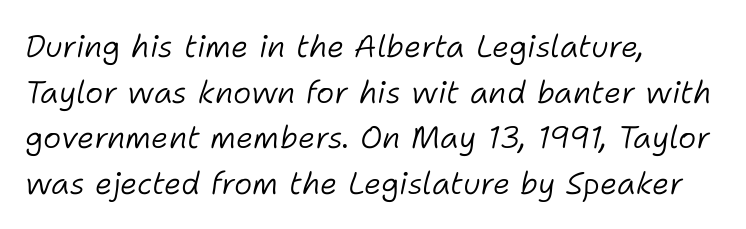
Weight: not bold — regular or lighter. Style check: oblique. These lines are rendered in a variable-pitch font. Quick note: interline space is typical. What stands out about the letter spacing? Nothing — it is the standard amount.
